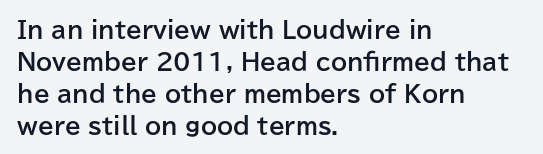
Compared with typical paragraphs, the rows here are spaced about the same. In terms of posture, this sample is upright. You'd pick this weight for a headline — it's a proper bold. Typeset ragged right — the left edge is the straight one.
